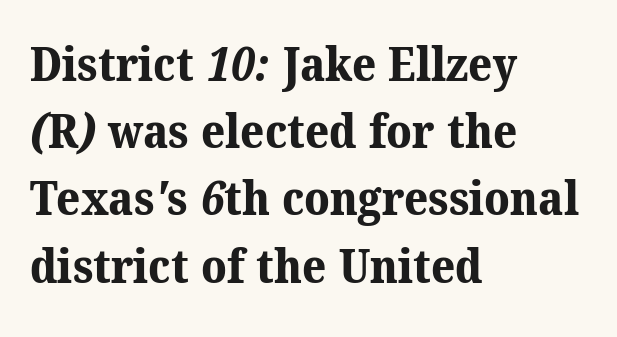
{"serif": "yes", "bold": "yes", "weight": "bold", "width": "normal", "stroke_contrast": "medium", "x_height": "medium", "monospaced": "no", "underline": "no", "align": "left", "line_spacing": "normal", "line_spacing_ratio": 1.43, "letter_spacing": "normal", "letter_spacing_em": 0.0, "glyph_px": 47}
